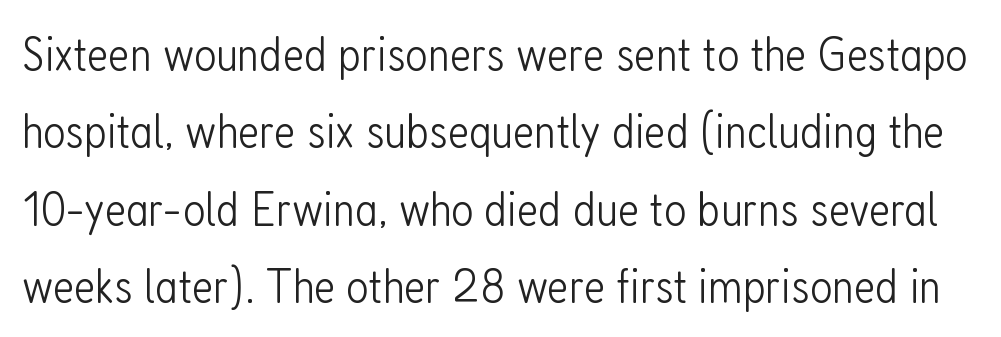
The image shows 49 px light, condensed sans-serif type, upright; set normal line spacing (1.58x), normal letter spacing, not underlined; low stroke contrast and a medium x-height.
